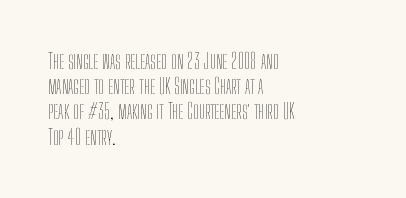
The image shows 21 px text type, upright; set left-aligned, line spacing 1.2x, normal letter spacing, not underlined.
